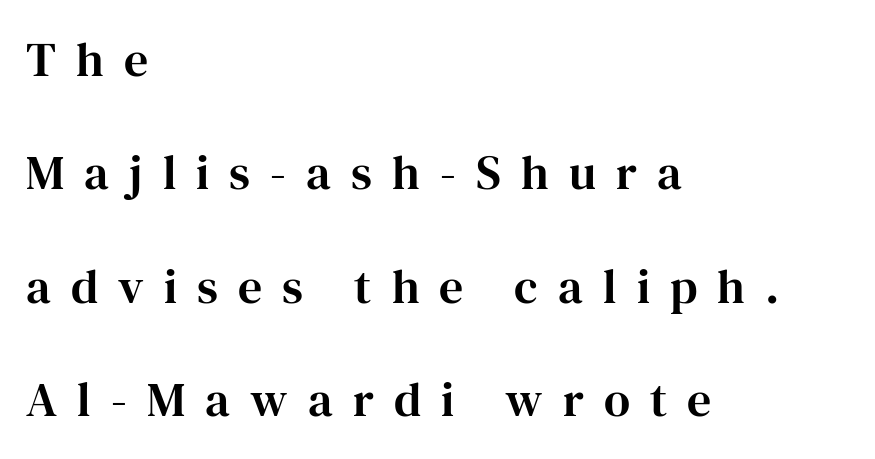
Notice how the passage keeps a crisp vertical edge on the left only. Do the letters lean? They stand straight. The rendering inserts visible extra space after every character. The block of text is sparse from top to bottom, with ample space between rows.
